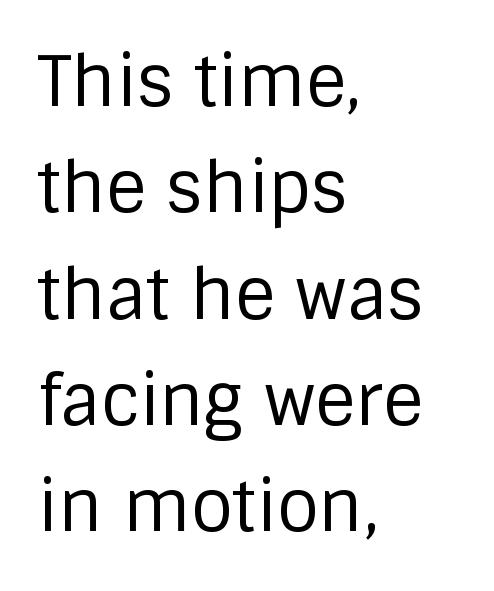
Q: Is the text bold? A: No.
Q: Is the text italic (slanted)? A: No, it is upright.
Q: Is the typeface a serif or a sans-serif typeface? A: Sans-serif.
Q: Is the text underlined? A: No.
Q: How is the paragraph aligned? A: Left-aligned.
Q: Is the spacing between letters normal or unusually wide? A: Normal.
Q: Is the spacing between lines tight, normal or loose? A: Normal.
Q: Width (condensed, normal, or wide)? A: Normal.
Q: Stroke contrast? A: Low.
Q: x-height? A: Large.
Q: Monospaced? A: No.
